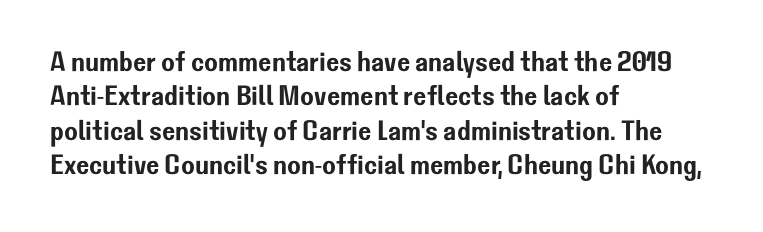
Q: Is the text italic (slanted)? A: No, it is upright.
Q: Is the typeface a serif or a sans-serif typeface? A: Sans-serif.
Q: Is the text underlined? A: No.
Q: How is the paragraph aligned? A: Left-aligned.
Q: Is the spacing between letters normal or unusually wide? A: Normal.
Q: Width (condensed, normal, or wide)? A: Normal.
Q: Stroke contrast? A: Low.
Q: x-height? A: Medium.
Q: Monospaced? A: No.
